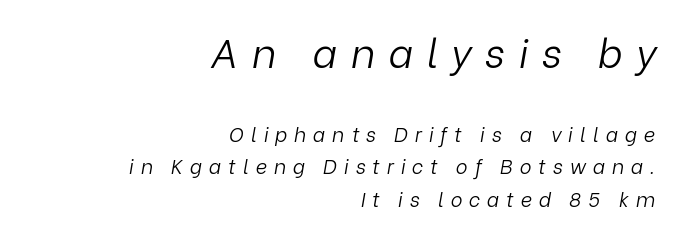
Check the space under the baseline: it is left empty. When letters slant like this, we call the style italic. Type size steps down from the first block to the second. Evenly set lines give the paragraph a standard silhouette. The typesetter chose a ragged-left arrangement here. The weight would be labelled regular, book, light, or lighter still.
